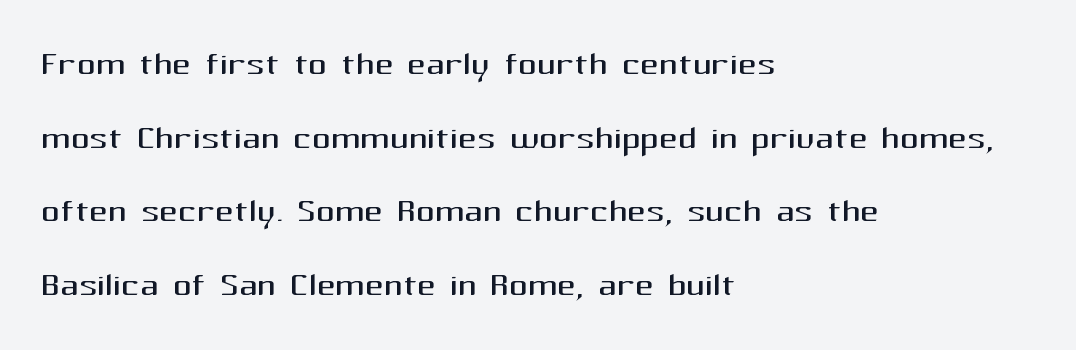
Check under the words: just untouched page. Reading down the block, your eye returns to a fixed left position each line. The face used here is proportionally spaced, like ordinary book or web type. You can tell it's not italic because the verticals are truly vertical. The passage shown stacks its lines at a standard gap. Are there feet on the stems? There aren't — it's a sans.
